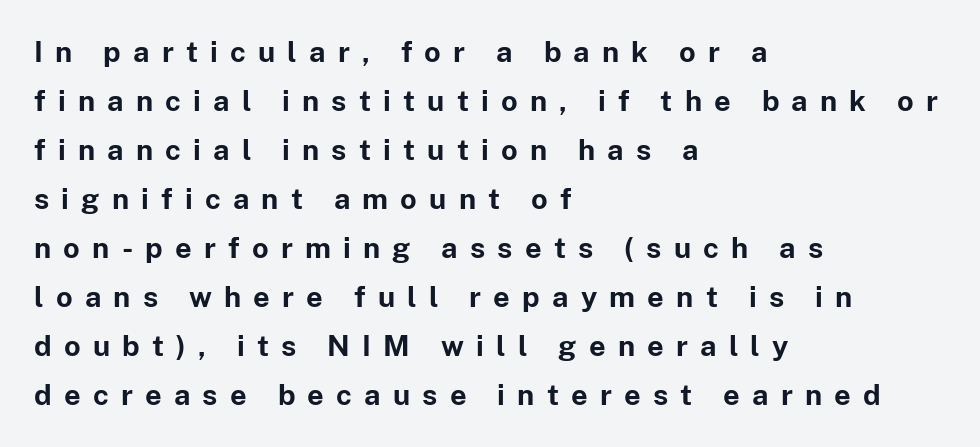
{"serif": "no", "italic": "no", "bold": "yes", "weight": "bold", "width": "normal", "stroke_contrast": "low", "x_height": "medium", "monospaced": "no", "underline": "no", "align": "left", "line_spacing": "normal", "line_spacing_ratio": 1.69, "letter_spacing": "wide", "letter_spacing_em": 0.42, "glyph_px": 29}
